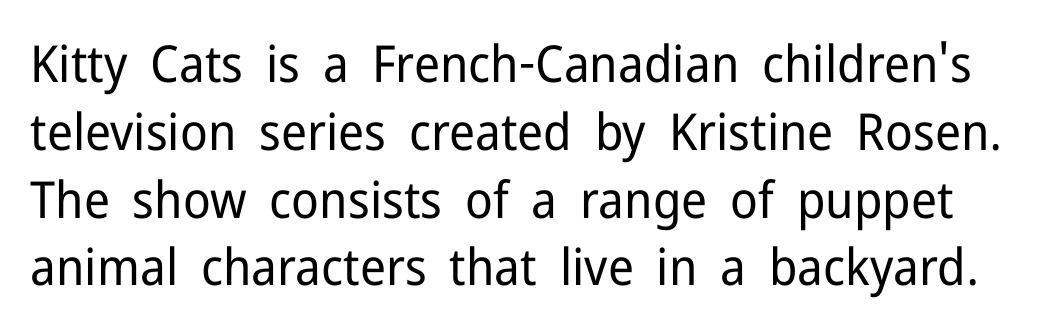
Q: Is the text bold? A: No.
Q: Is the text italic (slanted)? A: No, it is upright.
Q: Is the typeface a serif or a sans-serif typeface? A: Sans-serif.
Q: Is the text underlined? A: No.
Q: Is the spacing between letters normal or unusually wide? A: Normal.
Q: Is the spacing between lines tight, normal or loose? A: Normal.
Q: Width (condensed, normal, or wide)? A: Normal.
Q: Stroke contrast? A: Low.
Q: x-height? A: Medium.
Q: Monospaced? A: No.
